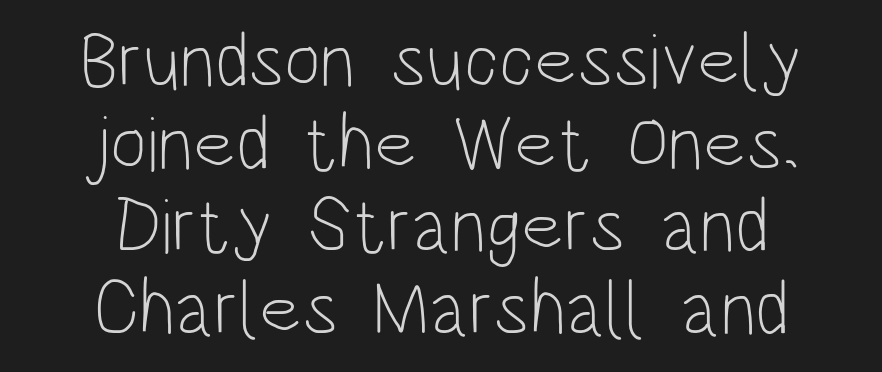
Q: Is the text bold? A: No.
Q: Is the text italic (slanted)? A: No, it is upright.
Q: Is the typeface a serif or a sans-serif typeface? A: Sans-serif.
Q: Is the text underlined? A: No.
Q: How is the paragraph aligned? A: Centered.
Q: Is the spacing between letters normal or unusually wide? A: Normal.
Q: Is the spacing between lines tight, normal or loose? A: Tight.
Q: Width (condensed, normal, or wide)? A: Condensed.
Q: Stroke contrast? A: Low.
Q: x-height? A: Large.
Q: Monospaced? A: No.
